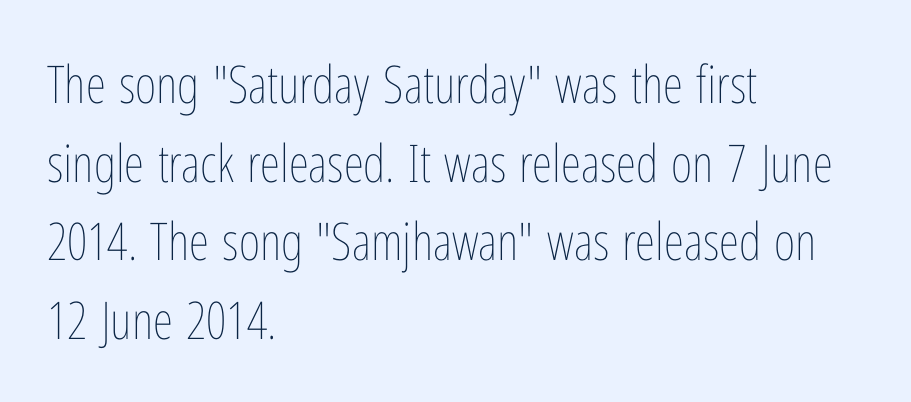
{"italic": "no", "bold": "no", "weight": "thin", "width": "condensed", "stroke_contrast": "low", "x_height": "medium", "monospaced": "no", "underline": "no", "align": "left", "line_spacing": "normal", "line_spacing_ratio": 1.51, "letter_spacing": "normal", "letter_spacing_em": 0.0, "glyph_px": 52}
